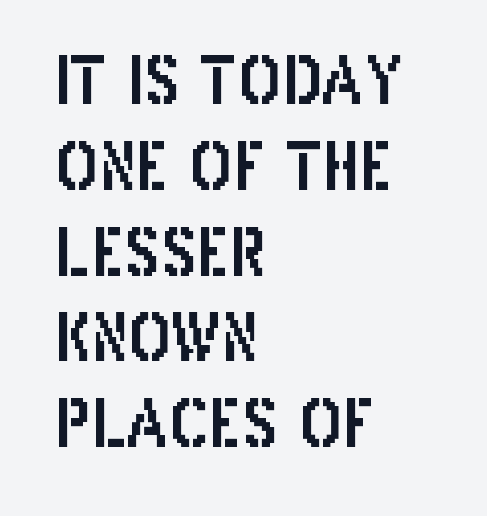
Q: Is the text italic (slanted)? A: No, it is upright.
Q: Is the typeface a serif or a sans-serif typeface? A: Sans-serif.
Q: Is the text underlined? A: No.
Q: How is the paragraph aligned? A: Left-aligned.
Q: Is the spacing between letters normal or unusually wide? A: Normal.
Q: Is the spacing between lines tight, normal or loose? A: Normal.
Q: Width (condensed, normal, or wide)? A: Condensed.
Q: Stroke contrast? A: Low.
Q: x-height? A: Large.
Q: Monospaced? A: No.
